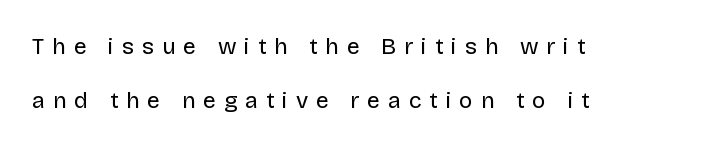
{"italic": "no", "bold": "no", "underline": "no", "align": "left", "line_spacing": "loose", "line_spacing_ratio": 2.33, "letter_spacing": "wide", "letter_spacing_em": 0.34, "glyph_px": 23}
